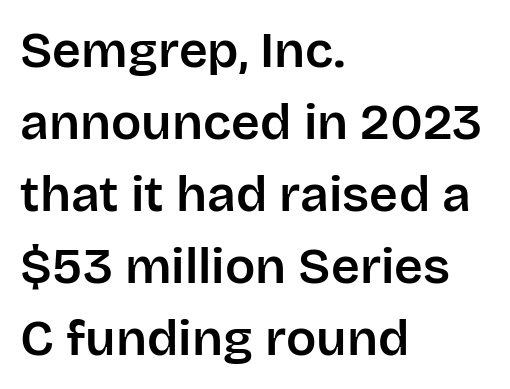
Q: Is the text italic (slanted)? A: No, it is upright.
Q: Is the typeface a serif or a sans-serif typeface? A: Sans-serif.
Q: Is the text underlined? A: No.
Q: How is the paragraph aligned? A: Left-aligned.
Q: Is the spacing between letters normal or unusually wide? A: Normal.
Q: Is the spacing between lines tight, normal or loose? A: Normal.
Q: Width (condensed, normal, or wide)? A: Normal.
Q: Stroke contrast? A: Low.
Q: x-height? A: Large.
Q: Monospaced? A: No.
